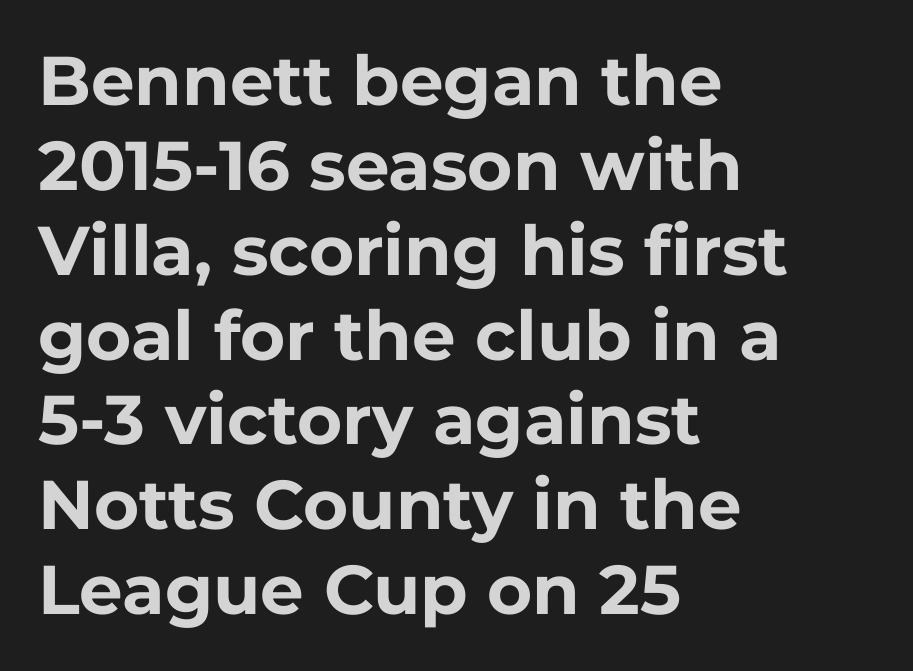
The image shows 69 px bold sans-serif type, upright; set left-aligned, line spacing 1.23x, normal letter spacing, not underlined; low stroke contrast and a medium x-height.
